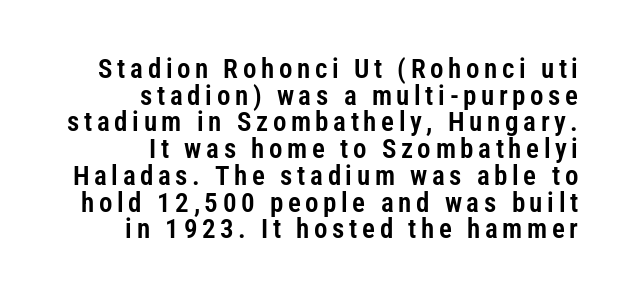
The image shows 27 px text type, upright; set right-aligned, tight line spacing (0.99x), not underlined.
